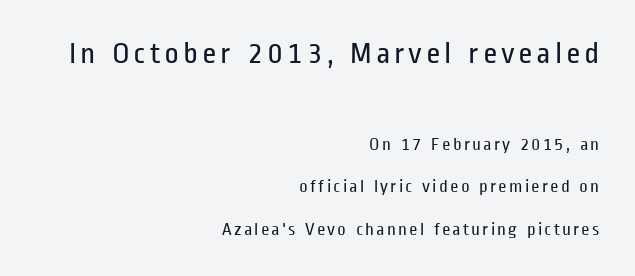
Q: Is the text bold? A: No.
Q: Is the text italic (slanted)? A: No, it is upright.
Q: Is the typeface a serif or a sans-serif typeface? A: Sans-serif.
Q: Is the text underlined? A: No.
Q: How is the paragraph aligned? A: Right-aligned.
Q: Is the spacing between lines tight, normal or loose? A: Loose.
Q: Which block of text is set in a larger size, the first (top) or the second (bottom)? A: The first (top) one.
Q: Width (condensed, normal, or wide)? A: Condensed.
Q: Stroke contrast? A: Low.
Q: x-height? A: Medium.
Q: Monospaced? A: No.
